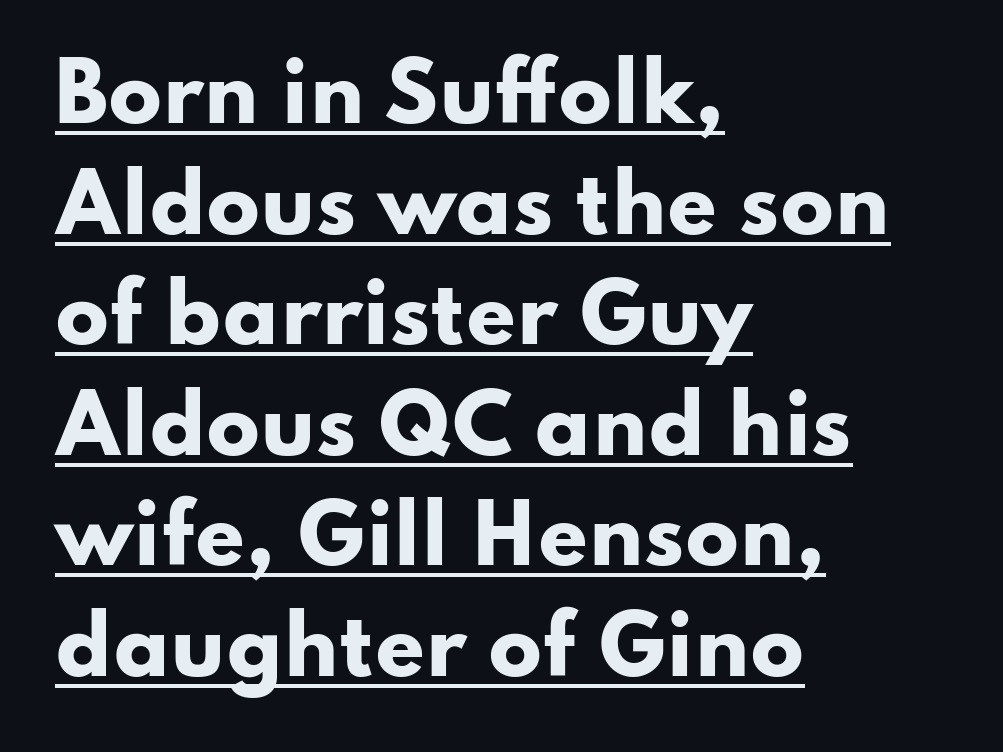
The image shows 79 px heavy, wide sans-serif type, upright; set left-aligned, normal line spacing (1.4x), normal letter spacing, underlined; low stroke contrast and a small x-height.
